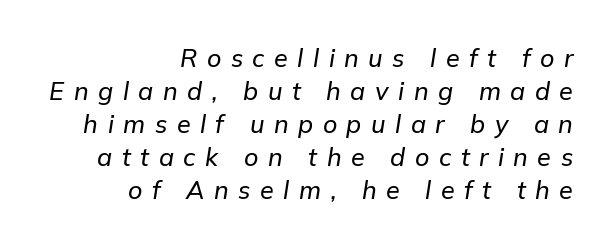
The image shows 25 px text type, italic (leaning right); set right-aligned, normal line spacing (1.32x), unusually wide letter spacing (+0.38 em), not underlined.
